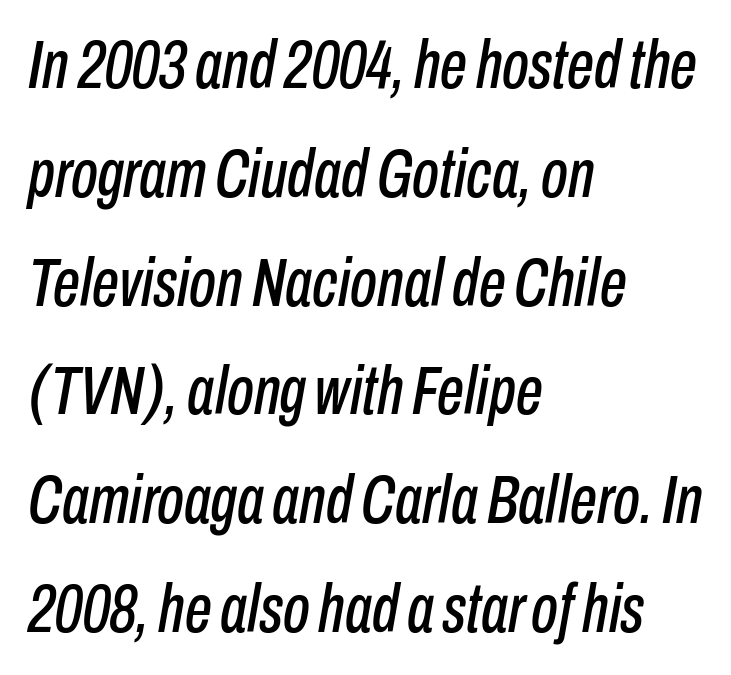
Q: Is the text italic (slanted)? A: Yes, it leans right by about 10 degrees.
Q: Is the text underlined? A: No.
Q: How is the paragraph aligned? A: Left-aligned.
Q: Is the spacing between letters normal or unusually wide? A: Normal.
Q: Is the spacing between lines tight, normal or loose? A: Normal.
Q: Width (condensed, normal, or wide)? A: Condensed.
Q: Stroke contrast? A: Low.
Q: x-height? A: Medium.
Q: Monospaced? A: No.
